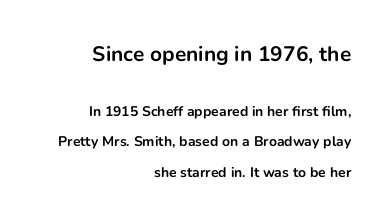
Q: Is the text bold? A: Yes.
Q: Is the text italic (slanted)? A: No, it is upright.
Q: Is the text underlined? A: No.
Q: How is the paragraph aligned? A: Right-aligned.
Q: Is the spacing between letters normal or unusually wide? A: Normal.
Q: Is the spacing between lines tight, normal or loose? A: Loose.
Q: Which block of text is set in a larger size, the first (top) or the second (bottom)? A: The first (top) one.
